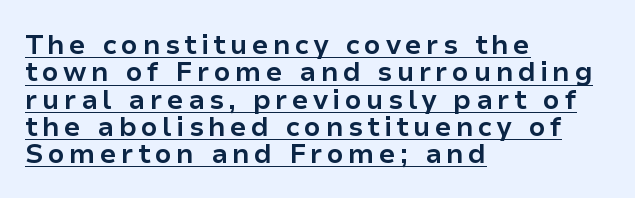
{"italic": "no", "bold": "yes", "underline": "yes", "align": "left", "line_spacing": "tight", "line_spacing_ratio": 1.01, "glyph_px": 27}
